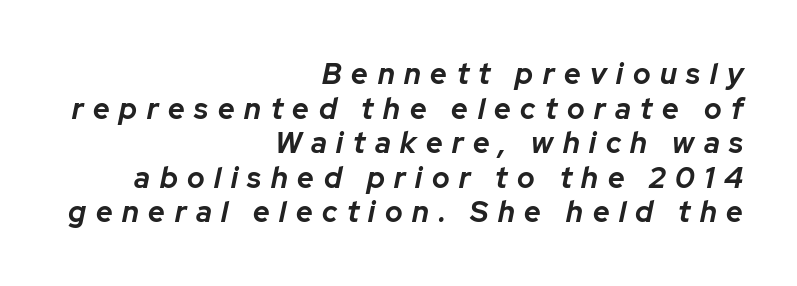
Slanted lettering throughout. The glyphs have the mass of a bold cut. The letters advance in unequal steps, a hallmark of proportional type. Loose tracking; the words dissolve into strings of separated letters. The glyphs are unaccompanied by any horizontal stroke below them. Reading down the block, your eye finds every line finishing at a fixed right position.
